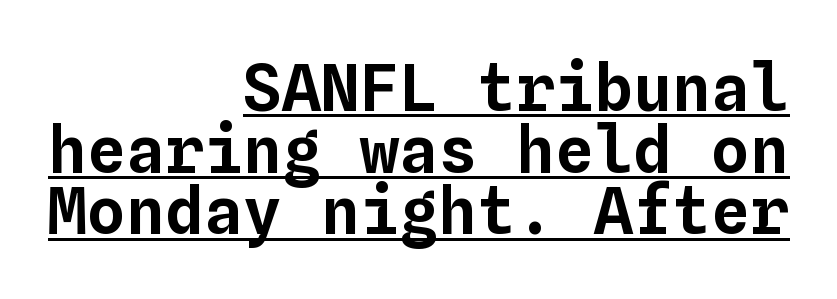
The image shows 65 px text type, upright, monospaced; set right-aligned, tight line spacing (0.95x), normal letter spacing, underlined; low stroke contrast and a medium x-height.
